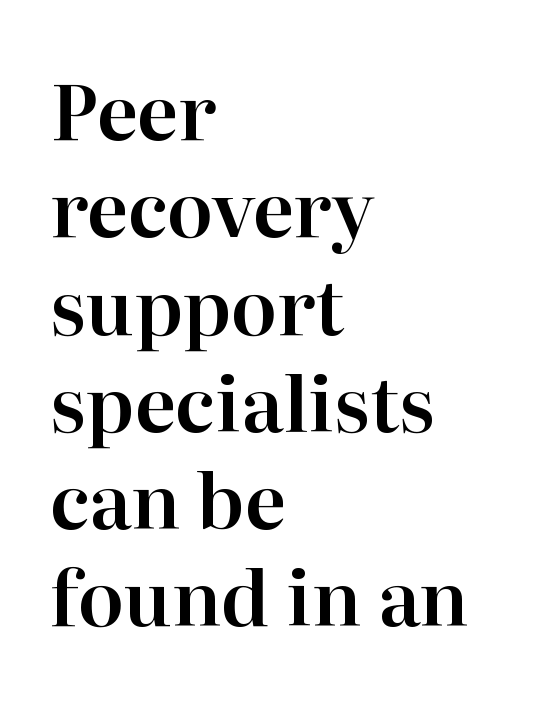
Q: Is the text italic (slanted)? A: No, it is upright.
Q: Is the typeface a serif or a sans-serif typeface? A: Serif.
Q: Is the text underlined? A: No.
Q: How is the paragraph aligned? A: Left-aligned.
Q: Is the spacing between letters normal or unusually wide? A: Normal.
Q: Is the spacing between lines tight, normal or loose? A: Normal.
Q: Width (condensed, normal, or wide)? A: Normal.
Q: Stroke contrast? A: High.
Q: x-height? A: Medium.
Q: Monospaced? A: No.
